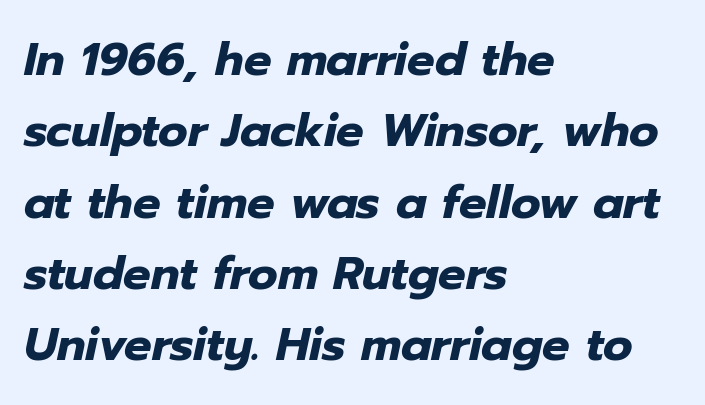
The image shows 46 px heavy type, italic (leaning right); set left-aligned, normal line spacing (1.55x), normal letter spacing, not underlined; low stroke contrast and a medium x-height.
